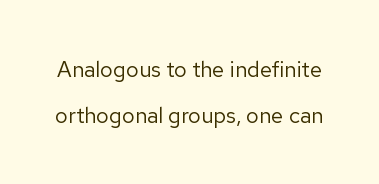
Airy leading. Ascenders rise straight up at ninety degrees. This sample uses plain, unmodified letter spacing. Stem width sits at or under what a default text font uses.
